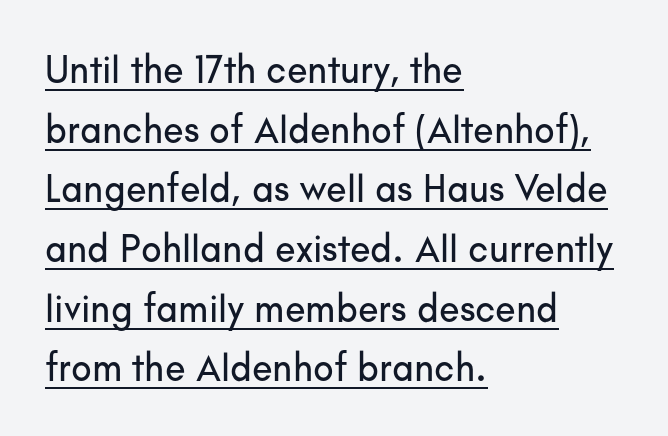
Q: Is the text italic (slanted)? A: No, it is upright.
Q: Is the typeface a serif or a sans-serif typeface? A: Sans-serif.
Q: Is the text underlined? A: Yes.
Q: How is the paragraph aligned? A: Left-aligned.
Q: Is the spacing between letters normal or unusually wide? A: Normal.
Q: Is the spacing between lines tight, normal or loose? A: Normal.
Q: Width (condensed, normal, or wide)? A: Normal.
Q: Stroke contrast? A: Low.
Q: x-height? A: Small.
Q: Monospaced? A: No.
